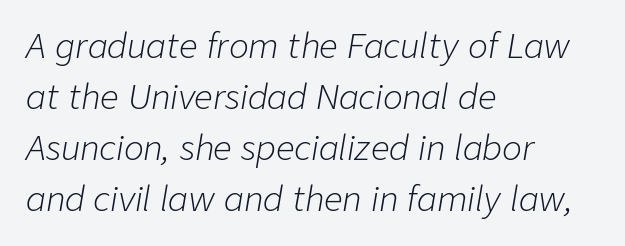
The font's italic variant was chosen for this text. These glyphs show unthickened strokes, regular width or finer. What stands out about the letter spacing? Nothing — it is the standard amount. Rows of type keep a routine distance in the vertical direction. Do the characters align in a grid? No, the font is proportional.
